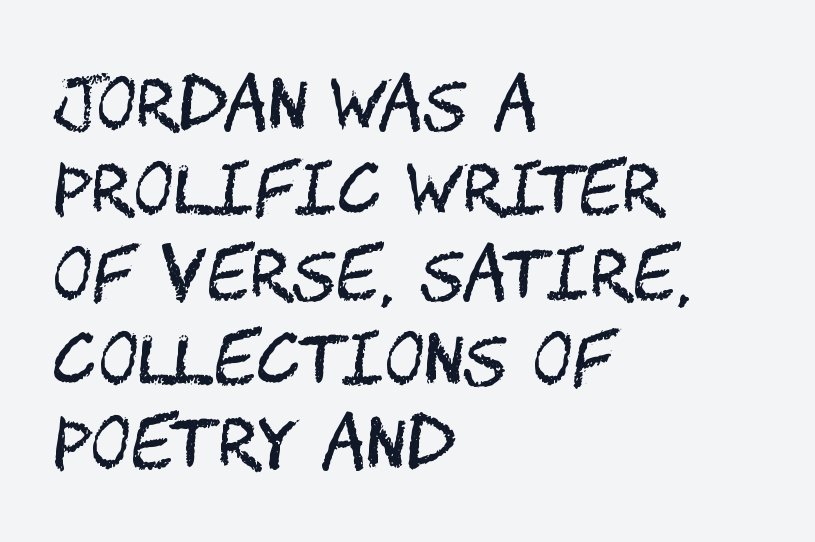
The image shows 69 px regular-weight, condensed sans-serif type, upright; set left-aligned, line spacing 1.23x, normal letter spacing, not underlined; medium stroke contrast and a large x-height.
